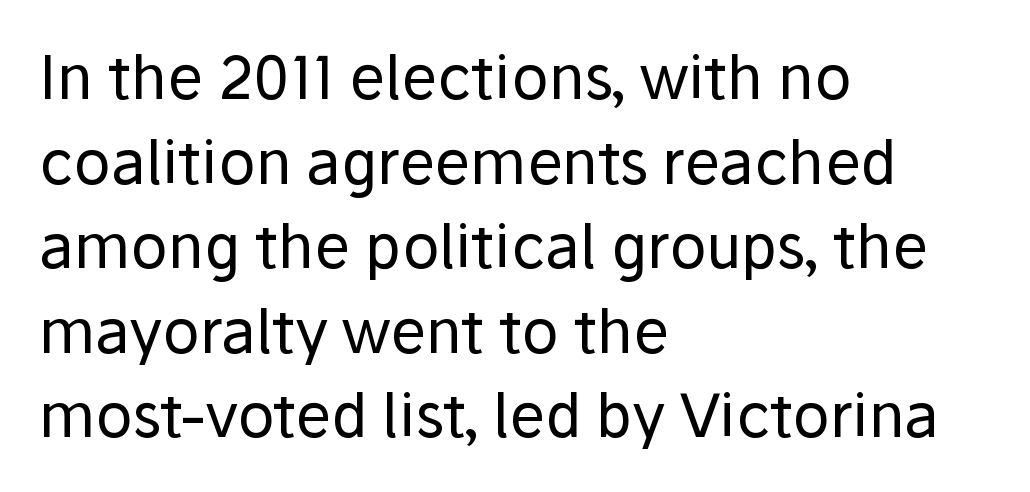
In terms of letterform style, serifs are entirely absent. Check the space under the baseline: it is left empty. The face used here is proportionally spaced, like ordinary book or web type. Line beginnings align vertically; line endings do not. Tracking here is standard; glyphs follow each other at the usual distance. Does the leading feel generous? No, just average.
